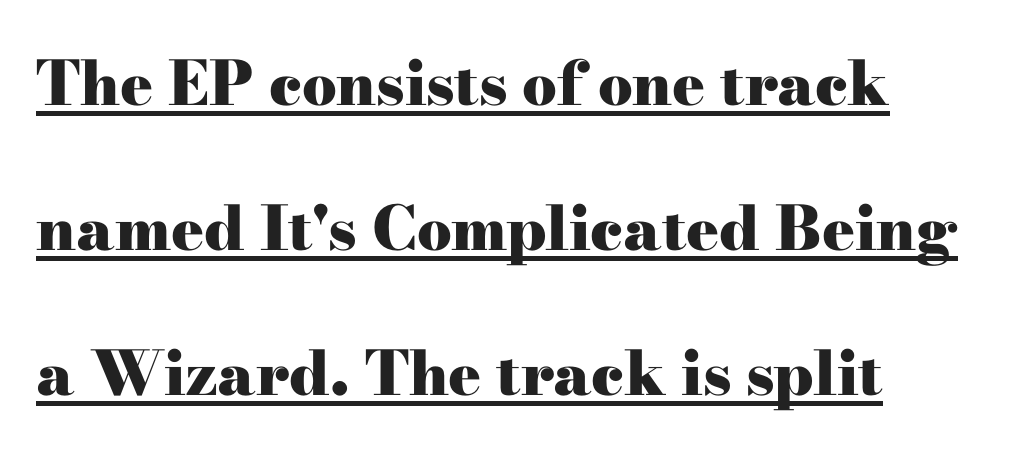
Is there any slant? The stems are plumb. Regarding leading, the lines here are spaced well apart. How heavy is the stroke? Heavy — this is a bold. Proportional: the letters do not fall into vertical columns. Does a line run under the words? Yes, clearly.
